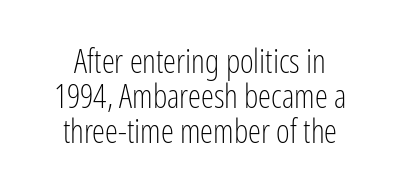
Q: Is the text bold? A: No.
Q: Is the text italic (slanted)? A: No, it is upright.
Q: Is the typeface a serif or a sans-serif typeface? A: Sans-serif.
Q: Is the text underlined? A: No.
Q: How is the paragraph aligned? A: Centered.
Q: Is the spacing between letters normal or unusually wide? A: Normal.
Q: Is the spacing between lines tight, normal or loose? A: Tight.
Q: Width (condensed, normal, or wide)? A: Condensed.
Q: Stroke contrast? A: Low.
Q: x-height? A: Medium.
Q: Monospaced? A: No.
